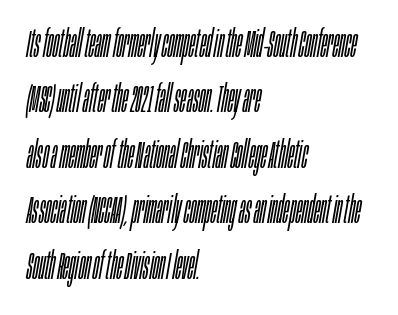
{"italic": "yes", "lean": "right", "slant_degrees": 10, "bold": "no", "weight": "light", "width": "condensed", "stroke_contrast": "low", "x_height": "large", "monospaced": "no", "underline": "no", "align": "left", "line_spacing": "normal", "line_spacing_ratio": 1.5, "letter_spacing": "normal", "letter_spacing_em": 0.0, "glyph_px": 37}
